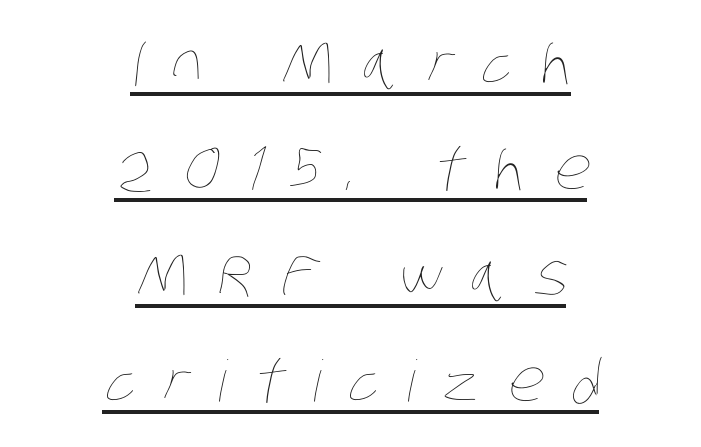
Loose tracking; the words dissolve into strings of separated letters. Character widths vary here, with narrow letters taking less room than wide ones. The rag falls on both sides of this text block equally. Descenders here cross a horizontal rule under the line.
